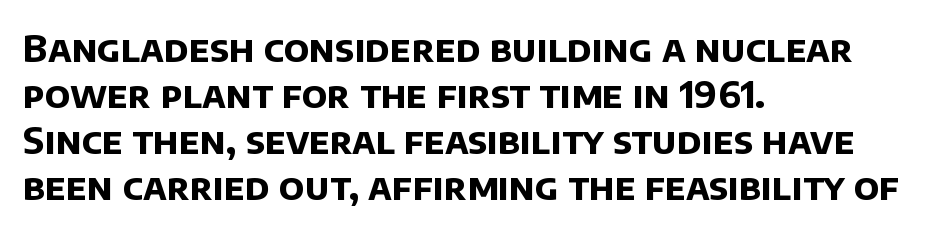
Q: Is the text bold? A: Yes.
Q: Is the typeface a serif or a sans-serif typeface? A: Sans-serif.
Q: Is the text underlined? A: No.
Q: How is the paragraph aligned? A: Left-aligned.
Q: Is the spacing between letters normal or unusually wide? A: Normal.
Q: Width (condensed, normal, or wide)? A: Normal.
Q: Stroke contrast? A: Low.
Q: x-height? A: Large.
Q: Monospaced? A: No.
